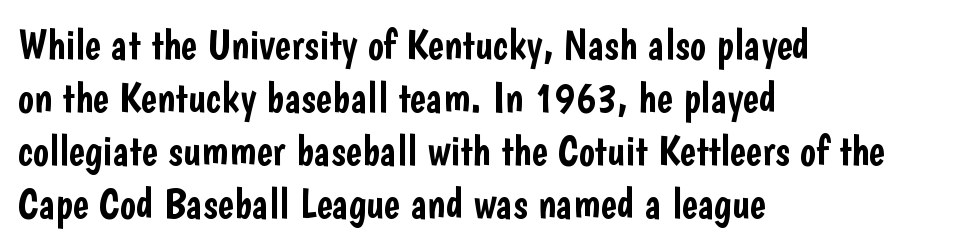
This rendering uses left alignment, leaving the right contour irregular. This is sans-serif lettering, the kind often seen on screens and signage. Bare-footed words on every line. You could not count columns in this text — the font is proportionally spaced. There is no visible air inserted between adjacent glyphs.
